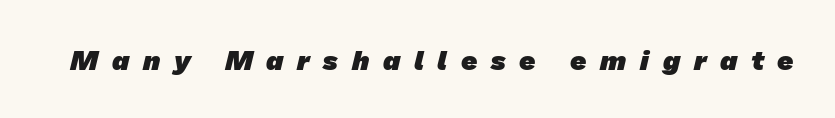
The image shows 28 px heavy sans-serif type; set unusually wide letter spacing (+0.49 em), not underlined; low stroke contrast and a medium x-height.
